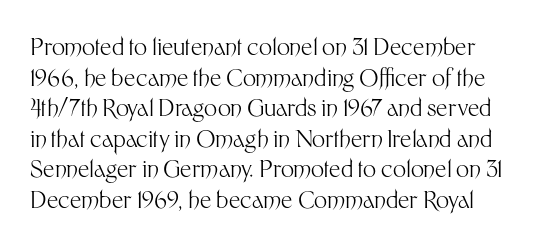
{"italic": "no", "bold": "no", "underline": "no", "line_spacing": "normal", "line_spacing_ratio": 1.33, "letter_spacing": "normal", "letter_spacing_em": 0.0, "glyph_px": 23}
